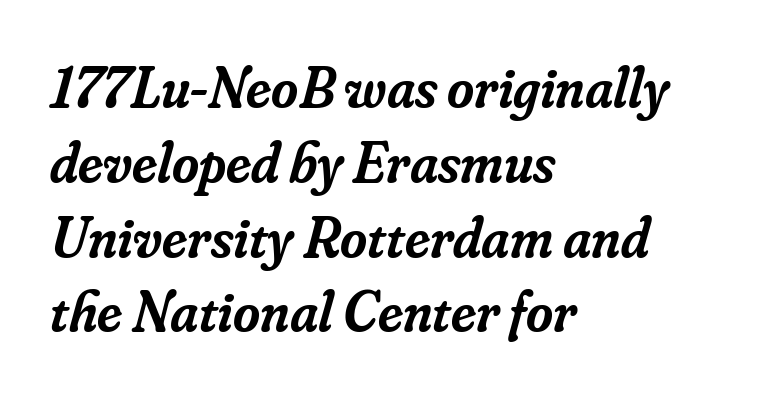
The image shows 58 px semibold serif type, italic (leaning right); set left-aligned, normal line spacing (1.29x), normal letter spacing, not underlined; low stroke contrast and a small x-height.
